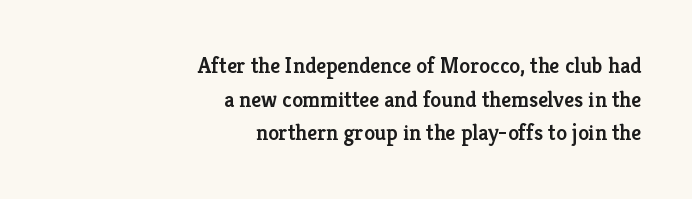
{"italic": "no", "bold": "semi", "underline": "no", "align": "right", "line_spacing": "normal", "line_spacing_ratio": 1.53, "letter_spacing": "normal", "letter_spacing_em": 0.0, "glyph_px": 22}
